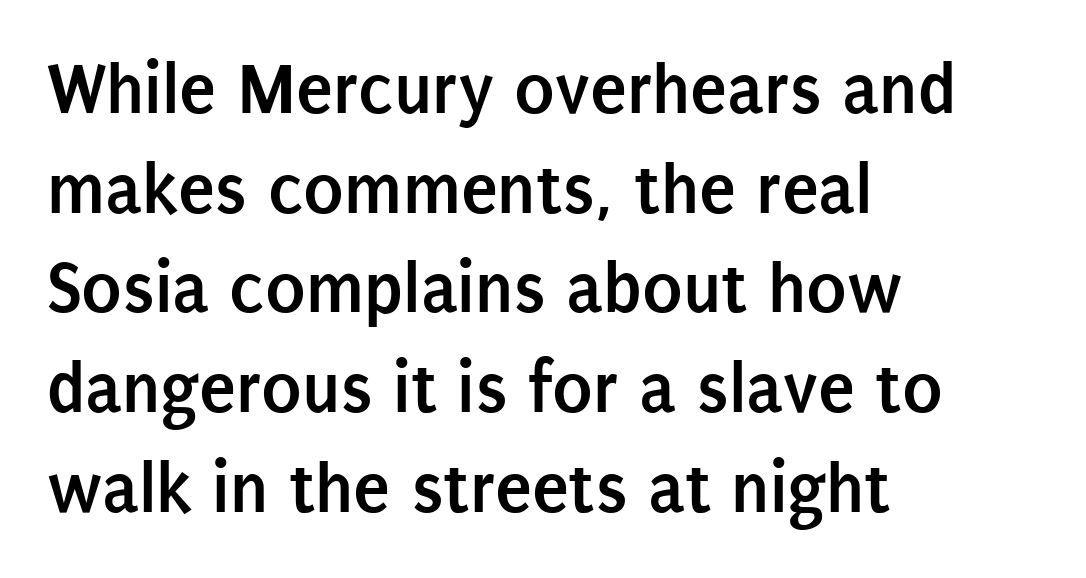
The image shows 75 px semibold, condensed sans-serif type, upright; set left-aligned, normal line spacing (1.33x), normal letter spacing, not underlined; low stroke contrast and a large x-height.
